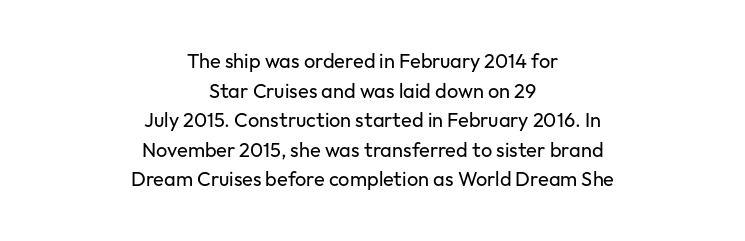
The image shows 20 px text type, upright; set centered, normal line spacing (1.48x), normal letter spacing, not underlined.
